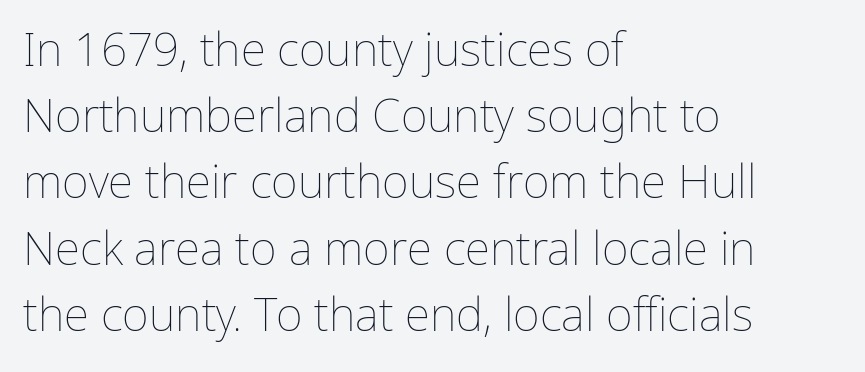
The image shows 46 px thin type, upright; set left-aligned, normal line spacing (1.44x), normal letter spacing, not underlined; low stroke contrast and a medium x-height.
